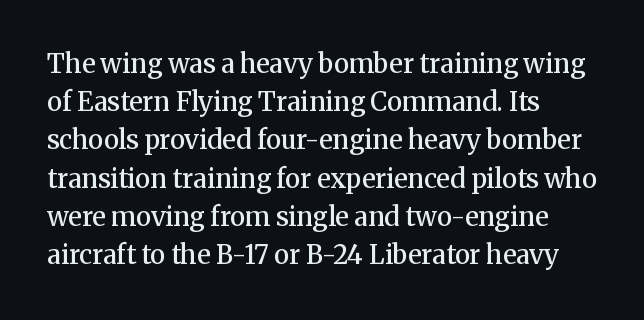
{"italic": "no", "bold": "semi", "underline": "no", "align": "left", "line_spacing": "normal", "line_spacing_ratio": 1.47, "letter_spacing": "normal", "letter_spacing_em": 0.0, "glyph_px": 26}
